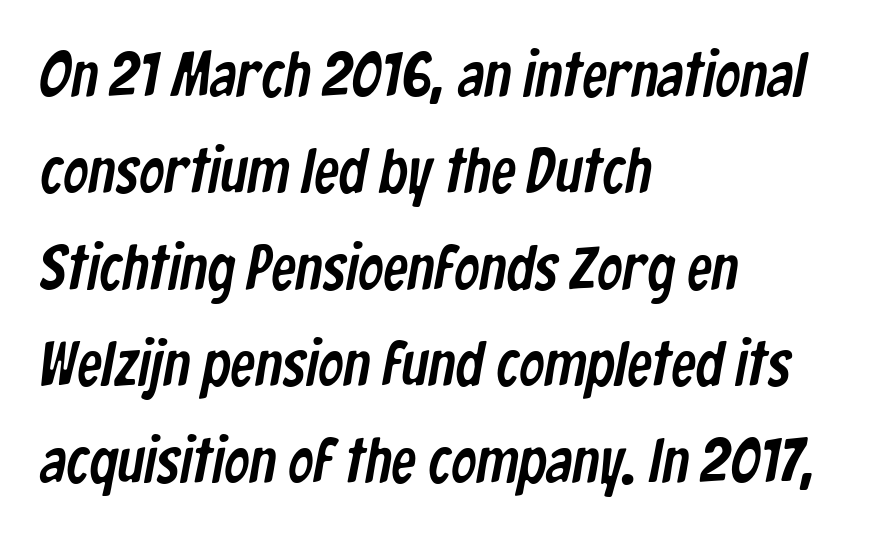
The image shows 63 px condensed sans-serif type; set left-aligned, normal line spacing (1.53x), normal letter spacing, not underlined; low stroke contrast and a medium x-height.
